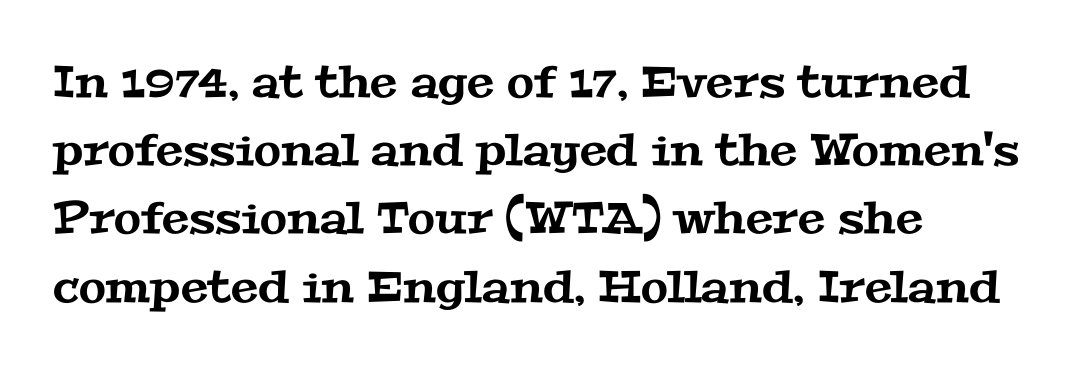
Q: Is the typeface a serif or a sans-serif typeface? A: Serif.
Q: Is the text underlined? A: No.
Q: How is the paragraph aligned? A: Left-aligned.
Q: Is the spacing between letters normal or unusually wide? A: Normal.
Q: Is the spacing between lines tight, normal or loose? A: Normal.
Q: Width (condensed, normal, or wide)? A: Wide.
Q: Stroke contrast? A: Medium.
Q: x-height? A: Medium.
Q: Monospaced? A: No.
